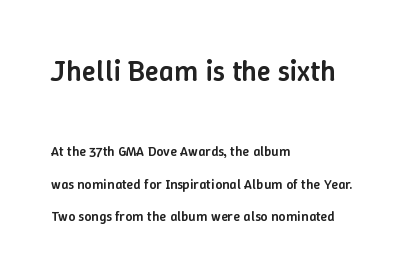
The image shows 29 px semibold type, upright; set left-aligned, loose line spacing (2.32x), normal letter spacing, not underlined; the first (top) block is 2.07x larger; low stroke contrast and a medium x-height.
